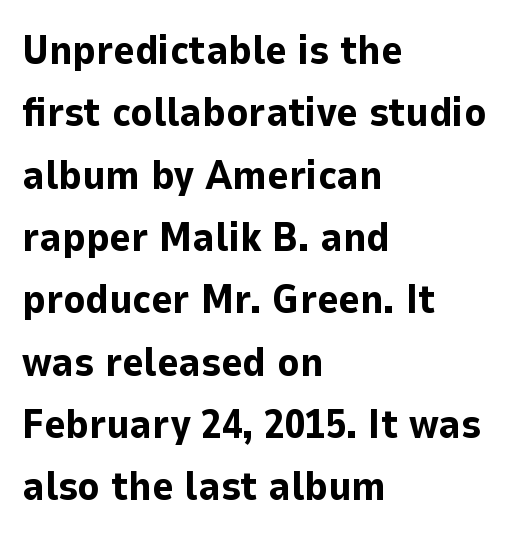
{"serif": "no", "italic": "no", "bold": "yes", "weight": "bold", "width": "normal", "stroke_contrast": "low", "x_height": "medium", "monospaced": "no", "underline": "no", "align": "left", "line_spacing": "normal", "line_spacing_ratio": 1.52, "letter_spacing": "normal", "letter_spacing_em": 0.0, "glyph_px": 41}
